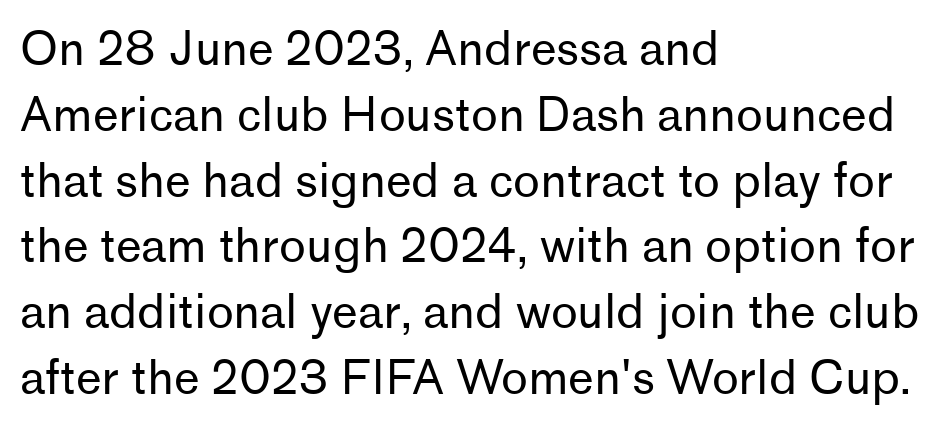
Q: Is the text bold? A: No.
Q: Is the text italic (slanted)? A: No, it is upright.
Q: Is the typeface a serif or a sans-serif typeface? A: Sans-serif.
Q: Is the text underlined? A: No.
Q: How is the paragraph aligned? A: Left-aligned.
Q: Is the spacing between letters normal or unusually wide? A: Normal.
Q: Is the spacing between lines tight, normal or loose? A: Normal.
Q: Width (condensed, normal, or wide)? A: Normal.
Q: Stroke contrast? A: Low.
Q: x-height? A: Medium.
Q: Monospaced? A: No.
